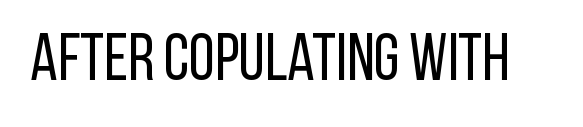
The weight would be labelled regular, book, light, or lighter still. Nobody touched the tracking dial on this one. The face used here is a sans, in the tradition of grotesques and geometrics. Unmarked baselines from the first word to the last. Think of a printed novel: that variable character pitch is what you see here. It's the straight-up-and-down kind of type.
